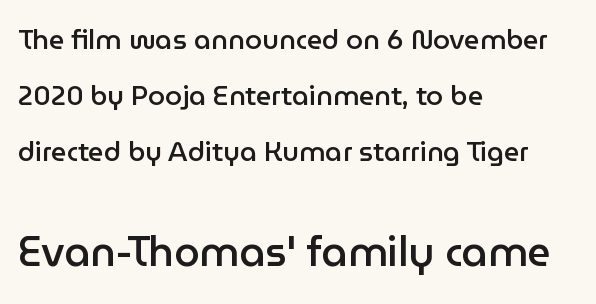
{"serif": "no", "italic": "no", "bold": "semi", "weight": "semibold", "width": "normal", "stroke_contrast": "low", "x_height": "medium", "monospaced": "no", "underline": "no", "align": "left", "line_spacing": "loose", "line_spacing_ratio": 2.08, "letter_spacing": "normal", "letter_spacing_em": 0.0, "larger_block": "second", "size_ratio": 1.52, "glyph_px": 41}
